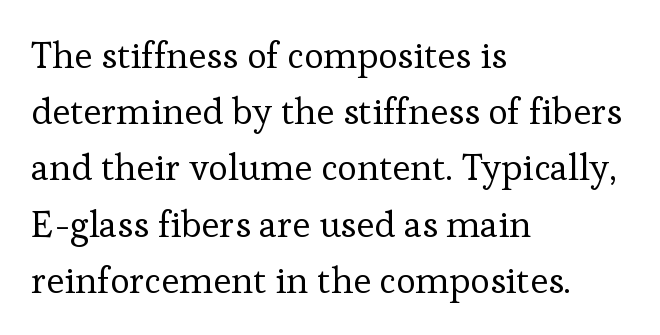
{"serif": "yes", "italic": "no", "bold": "no", "weight": "regular", "width": "normal", "stroke_contrast": "low", "x_height": "medium", "monospaced": "no", "underline": "no", "align": "left", "line_spacing": "normal", "line_spacing_ratio": 1.52, "letter_spacing": "normal", "letter_spacing_em": 0.0, "glyph_px": 37}
